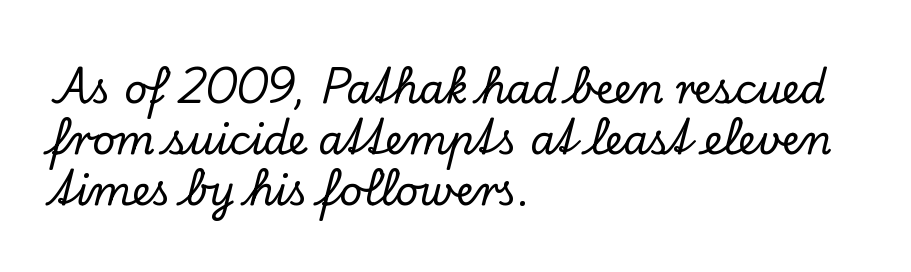
Q: Is the text italic (slanted)? A: Yes.
Q: Is the typeface a serif or a sans-serif typeface? A: Serif.
Q: Is the text underlined? A: No.
Q: How is the paragraph aligned? A: Left-aligned.
Q: Is the spacing between letters normal or unusually wide? A: Normal.
Q: Is the spacing between lines tight, normal or loose? A: Normal.
Q: Width (condensed, normal, or wide)? A: Normal.
Q: Stroke contrast? A: Low.
Q: x-height? A: Small.
Q: Monospaced? A: No.
